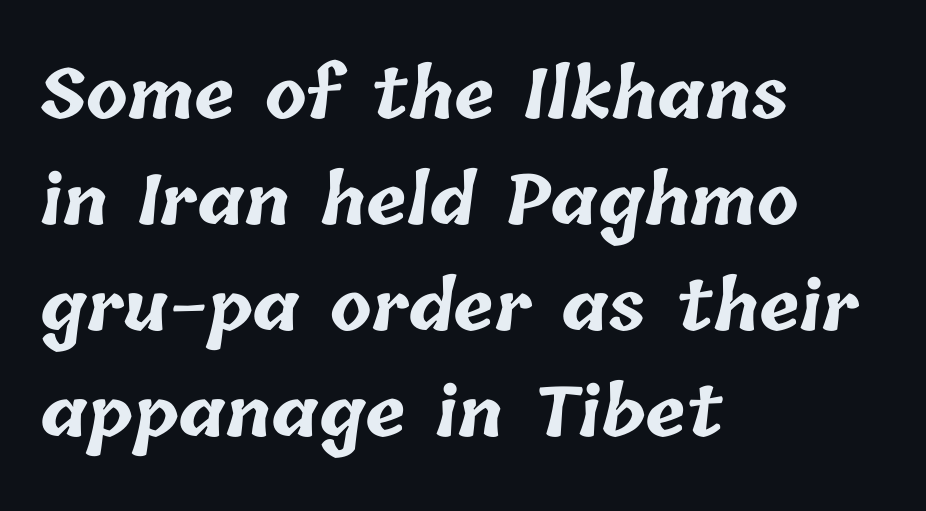
The image shows 68 px bold type; set left-aligned, normal line spacing (1.56x), normal letter spacing, not underlined; low stroke contrast and a medium x-height.
